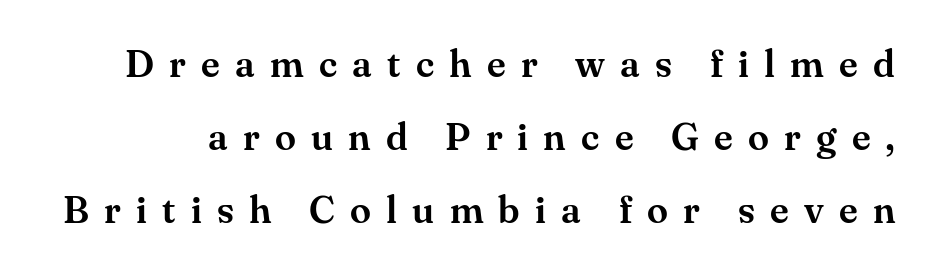
Style check: upright. Vertical spacing — loose. The face used here is rendered with a markedly widened letterfit. This sample has the flowing, uneven cadence of proportional lettering.
